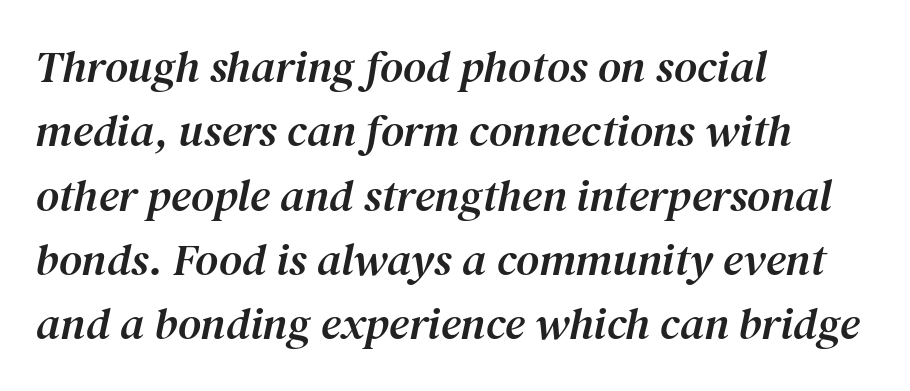
Q: Is the text italic (slanted)? A: Yes, it leans right by about 12 degrees.
Q: Is the typeface a serif or a sans-serif typeface? A: Serif.
Q: Is the text underlined? A: No.
Q: How is the paragraph aligned? A: Left-aligned.
Q: Is the spacing between letters normal or unusually wide? A: Normal.
Q: Is the spacing between lines tight, normal or loose? A: Normal.
Q: Width (condensed, normal, or wide)? A: Normal.
Q: Stroke contrast? A: Medium.
Q: x-height? A: Medium.
Q: Monospaced? A: No.
